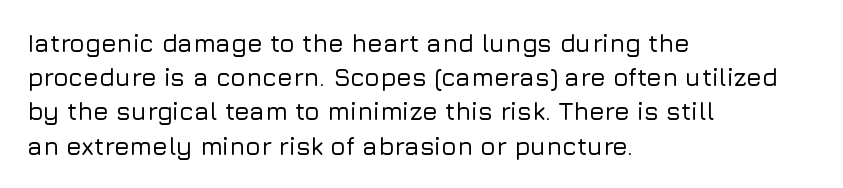
The image shows 25 px text type, upright; set left-aligned, normal line spacing (1.37x), normal letter spacing, not underlined.
